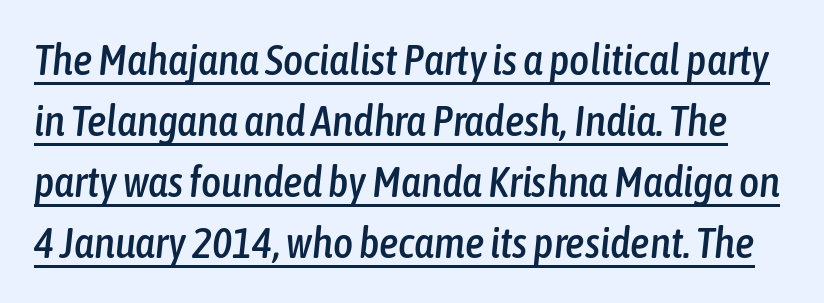
{"italic": "yes", "lean": "right", "slant_degrees": 6, "width": "condensed", "stroke_contrast": "low", "x_height": "medium", "monospaced": "no", "underline": "yes", "line_spacing": "normal", "line_spacing_ratio": 1.42, "letter_spacing": "normal", "letter_spacing_em": 0.0, "glyph_px": 43}
